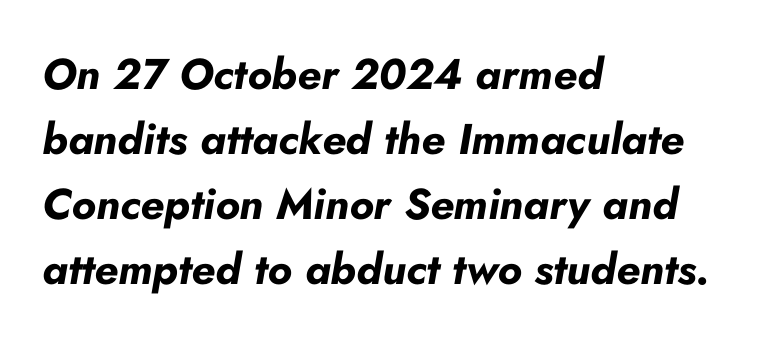
The image shows 43 px bold type, italic (leaning right); set left-aligned, normal line spacing (1.51x), normal letter spacing, not underlined; low stroke contrast and a small x-height.
